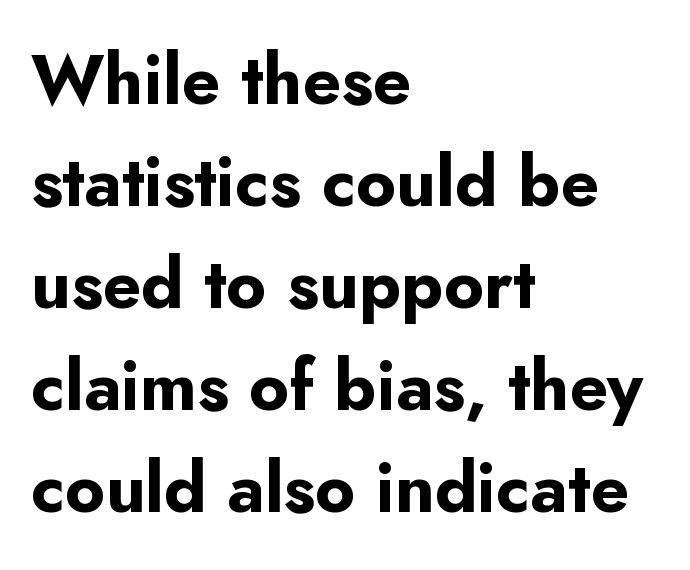
The image shows 69 px bold sans-serif type, upright; set left-aligned, normal line spacing (1.48x), normal letter spacing, not underlined; low stroke contrast and a small x-height.
